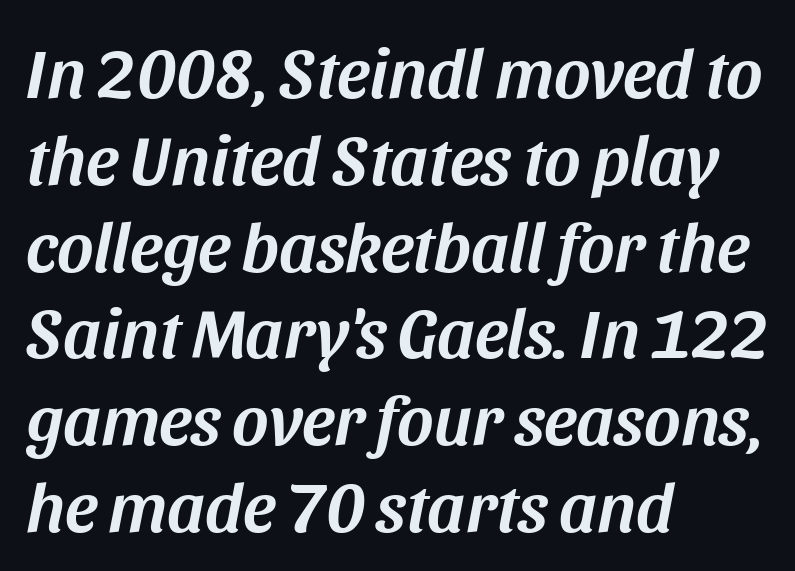
{"italic": "yes", "lean": "right", "slant_degrees": 11, "width": "normal", "stroke_contrast": "medium", "x_height": "large", "monospaced": "no", "underline": "no", "align": "left", "line_spacing_ratio": 1.24, "letter_spacing": "normal", "letter_spacing_em": 0.0, "glyph_px": 70}
